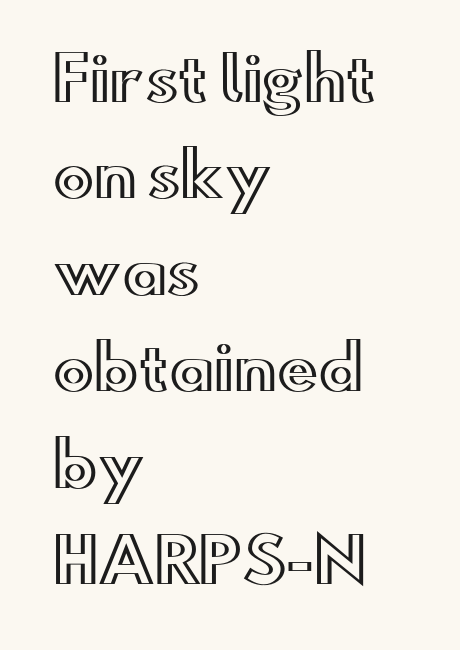
Vertical strokes here are truly vertical. Successive baselines arrive at the customary interval. Quick note: underline off. A student would call this left alignment; a typographer would say flush left, rag right.
